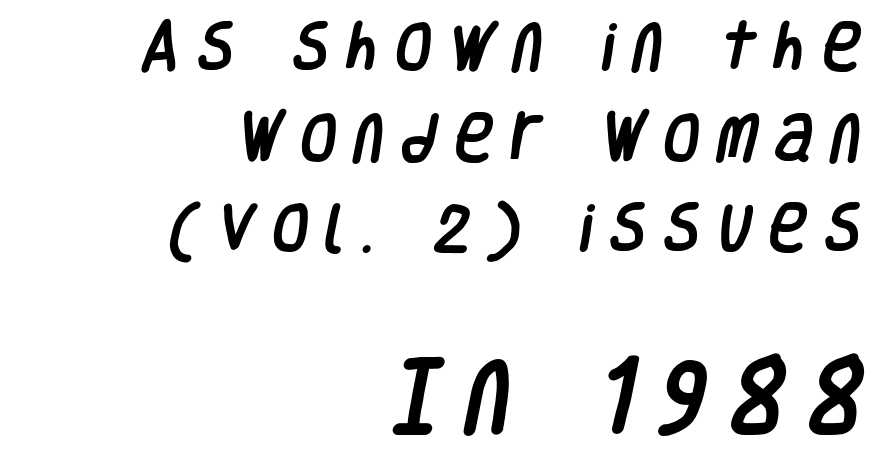
{"serif": "no", "width": "condensed", "stroke_contrast": "low", "x_height": "large", "monospaced": "no", "underline": "no", "align": "right", "line_spacing_ratio": 1.71, "letter_spacing": "wide", "letter_spacing_em": 0.33, "larger_block": "second", "size_ratio": 1.51, "glyph_px": 80}
